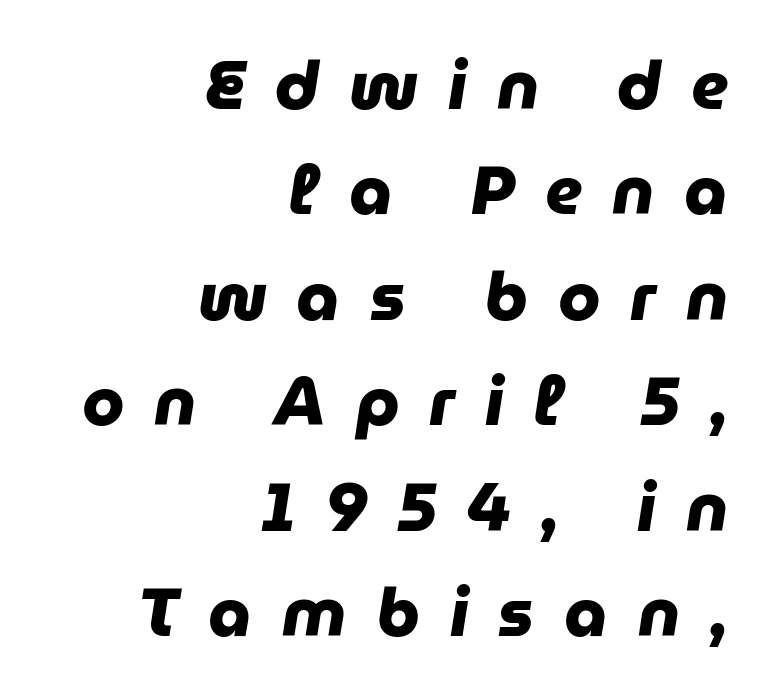
Horizontally, the lines are justified to the trailing edge only. Reading down the column, the eye jumps a familiar distance to each next line. These lines have a slow, spaced-out rhythm from letter to letter. A typesetter would label this face a sans. Is this a fixed-width face? No — the glyphs have proportional, varying widths. Caption: bold face, heavy strokes.
